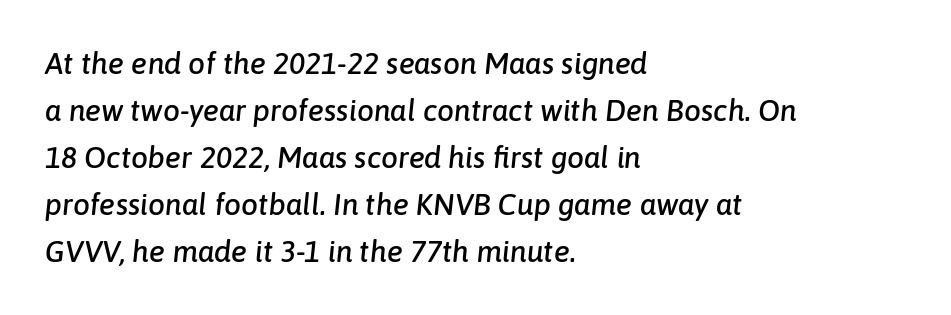
The image shows 30 px text type, italic (leaning right); set left-aligned, normal line spacing (1.57x), normal letter spacing, not underlined; low stroke contrast and a medium x-height.
